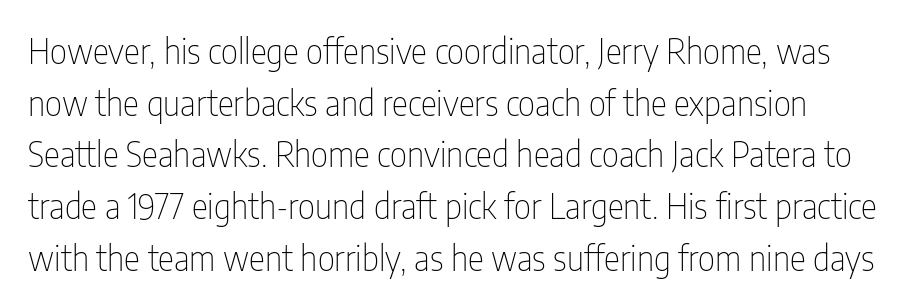
{"serif": "no", "italic": "no", "bold": "no", "weight": "thin", "width": "condensed", "stroke_contrast": "low", "x_height": "medium", "monospaced": "no", "underline": "no", "line_spacing": "normal", "line_spacing_ratio": 1.52, "letter_spacing": "normal", "letter_spacing_em": 0.0, "glyph_px": 34}
